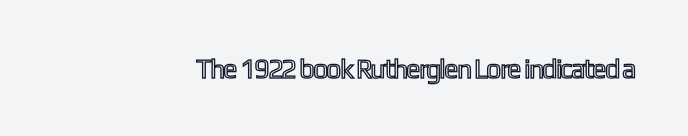
Q: Is the text italic (slanted)? A: No, it is upright.
Q: Is the text underlined? A: No.
Q: Is the spacing between letters normal or unusually wide? A: Normal.
